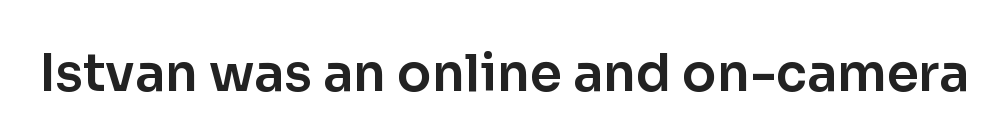
Spacing between characters is what you'd get straight out of the box. The glyphs are unaccompanied by any horizontal stroke below them. Upright lettering throughout. Observe the absence of serifs on each vertical stroke in this sample. Think of a printed novel: that variable character pitch is what you see here.
